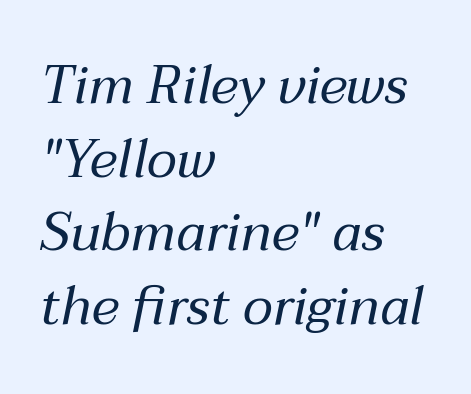
{"italic": "yes", "lean": "right", "slant_degrees": 12, "bold": "no", "weight": "regular", "width": "normal", "stroke_contrast": "medium", "x_height": "medium", "monospaced": "no", "underline": "no", "align": "left", "line_spacing": "normal", "line_spacing_ratio": 1.39, "letter_spacing": "normal", "letter_spacing_em": 0.0, "glyph_px": 53}
